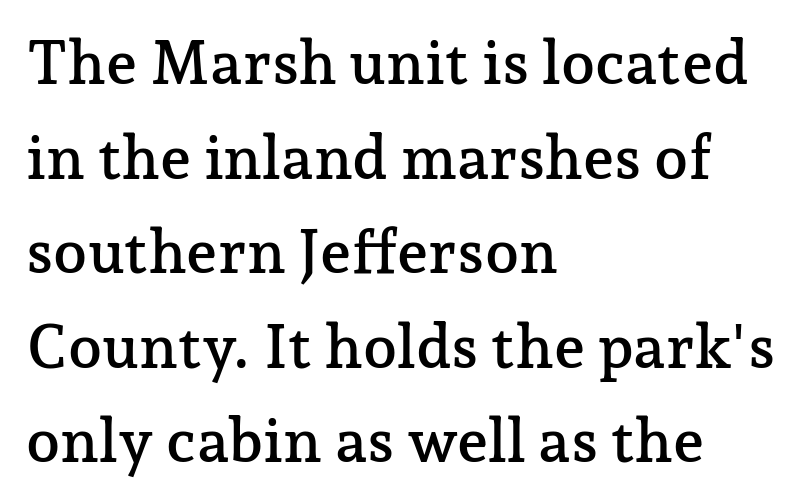
Q: Is the text italic (slanted)? A: No, it is upright.
Q: Is the typeface a serif or a sans-serif typeface? A: Serif.
Q: Is the text underlined? A: No.
Q: How is the paragraph aligned? A: Left-aligned.
Q: Is the spacing between letters normal or unusually wide? A: Normal.
Q: Is the spacing between lines tight, normal or loose? A: Normal.
Q: Width (condensed, normal, or wide)? A: Normal.
Q: Stroke contrast? A: Low.
Q: x-height? A: Medium.
Q: Monospaced? A: No.
